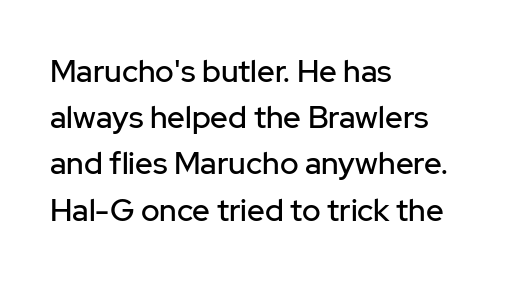
The image shows 31 px sans-serif type, upright; set left-aligned, normal line spacing (1.49x), normal letter spacing, not underlined; low stroke contrast and a medium x-height.
